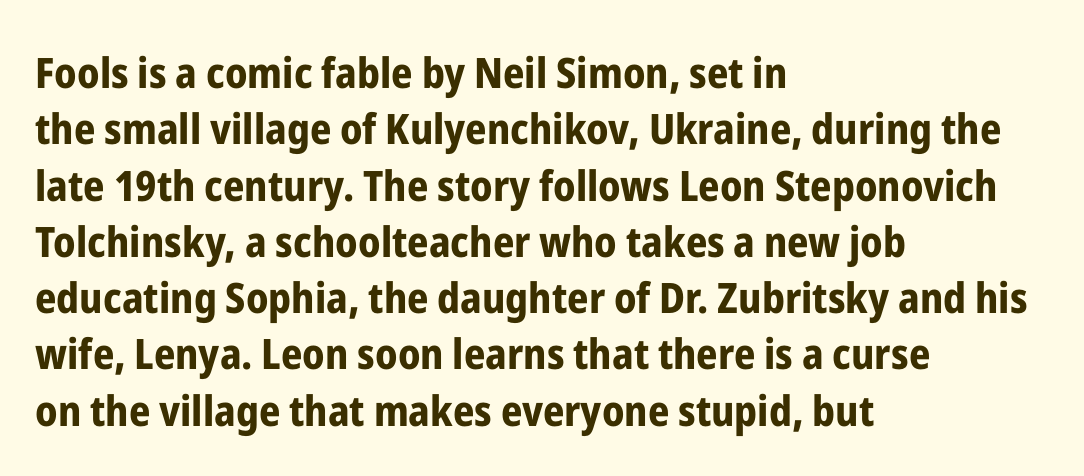
Q: Is the text bold? A: Yes.
Q: Is the text italic (slanted)? A: No, it is upright.
Q: Is the typeface a serif or a sans-serif typeface? A: Sans-serif.
Q: Is the text underlined? A: No.
Q: How is the paragraph aligned? A: Left-aligned.
Q: Is the spacing between letters normal or unusually wide? A: Normal.
Q: Is the spacing between lines tight, normal or loose? A: Normal.
Q: Width (condensed, normal, or wide)? A: Condensed.
Q: Stroke contrast? A: Low.
Q: x-height? A: Medium.
Q: Monospaced? A: No.
